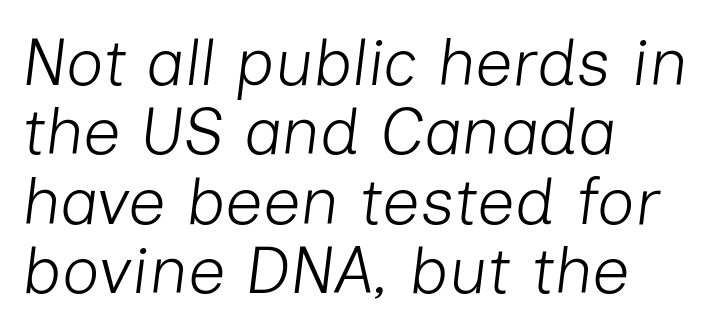
Q: Is the text bold? A: No.
Q: Is the text italic (slanted)? A: Yes, it leans right by about 7 degrees.
Q: Is the text underlined? A: No.
Q: How is the paragraph aligned? A: Left-aligned.
Q: Is the spacing between letters normal or unusually wide? A: Normal.
Q: Is the spacing between lines tight, normal or loose? A: Tight.
Q: Width (condensed, normal, or wide)? A: Normal.
Q: Stroke contrast? A: Low.
Q: x-height? A: Medium.
Q: Monospaced? A: No.
